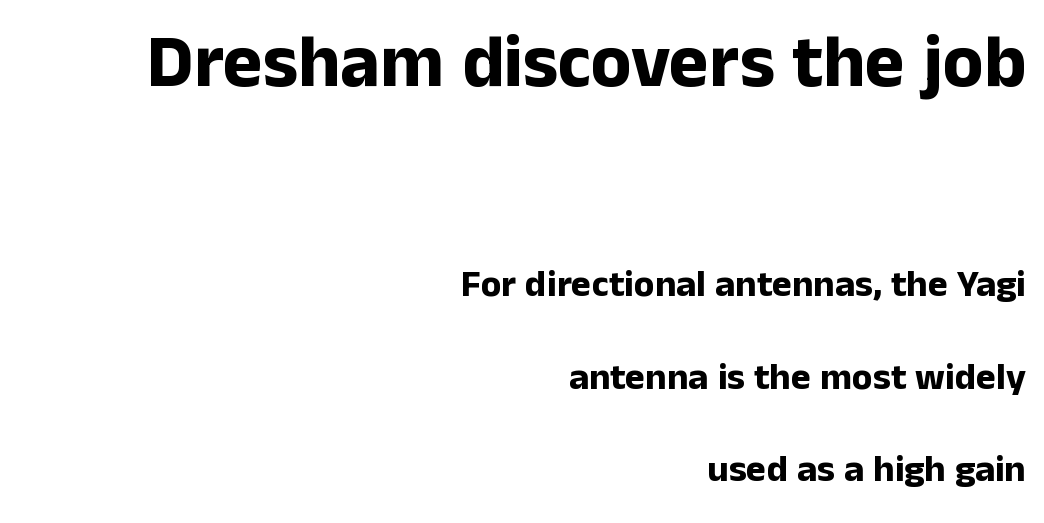
You could not count columns in this text — the font is proportionally spaced. A sans-serif font was chosen for this passage. Airy leading. The initial chunk of copy outweighs the following chunk in type size.
